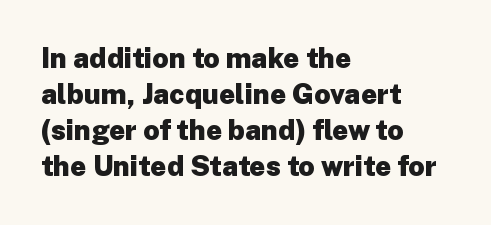
{"serif": "no", "italic": "no", "bold": "yes", "weight": "heavy", "width": "normal", "stroke_contrast": "low", "x_height": "medium", "monospaced": "no", "underline": "no", "align": "left", "line_spacing": "normal", "line_spacing_ratio": 1.29, "letter_spacing": "normal", "letter_spacing_em": 0.0, "glyph_px": 28}
